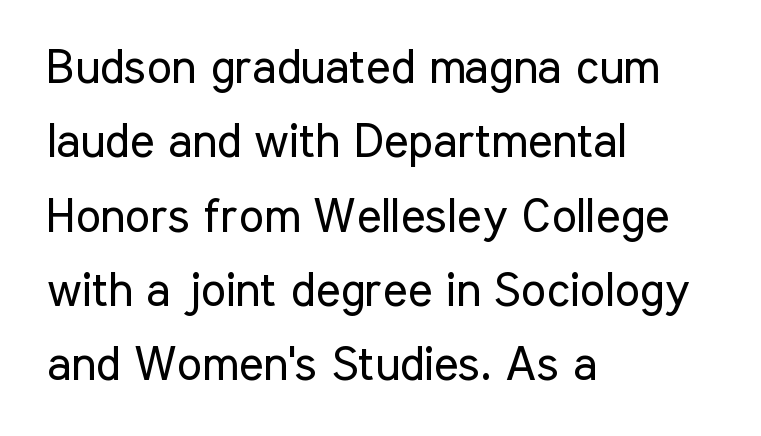
The image shows 47 px regular-weight, condensed sans-serif type, upright; set left-aligned, normal line spacing (1.58x), normal letter spacing, not underlined; low stroke contrast and a medium x-height.
